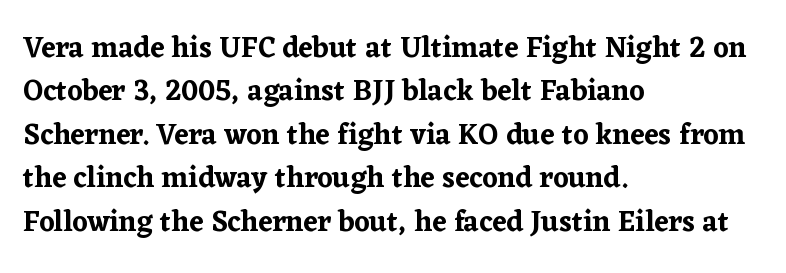
Q: Is the text italic (slanted)? A: No, it is upright.
Q: Is the typeface a serif or a sans-serif typeface? A: Serif.
Q: Is the text underlined? A: No.
Q: How is the paragraph aligned? A: Left-aligned.
Q: Is the spacing between letters normal or unusually wide? A: Normal.
Q: Is the spacing between lines tight, normal or loose? A: Normal.
Q: Width (condensed, normal, or wide)? A: Normal.
Q: Stroke contrast? A: Low.
Q: x-height? A: Medium.
Q: Monospaced? A: No.
